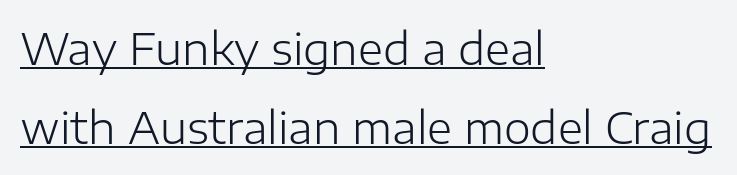
Q: Is the text bold? A: No.
Q: Is the text italic (slanted)? A: No, it is upright.
Q: Is the typeface a serif or a sans-serif typeface? A: Sans-serif.
Q: Is the text underlined? A: Yes.
Q: How is the paragraph aligned? A: Left-aligned.
Q: Is the spacing between letters normal or unusually wide? A: Normal.
Q: Width (condensed, normal, or wide)? A: Normal.
Q: Stroke contrast? A: Low.
Q: x-height? A: Medium.
Q: Monospaced? A: No.
